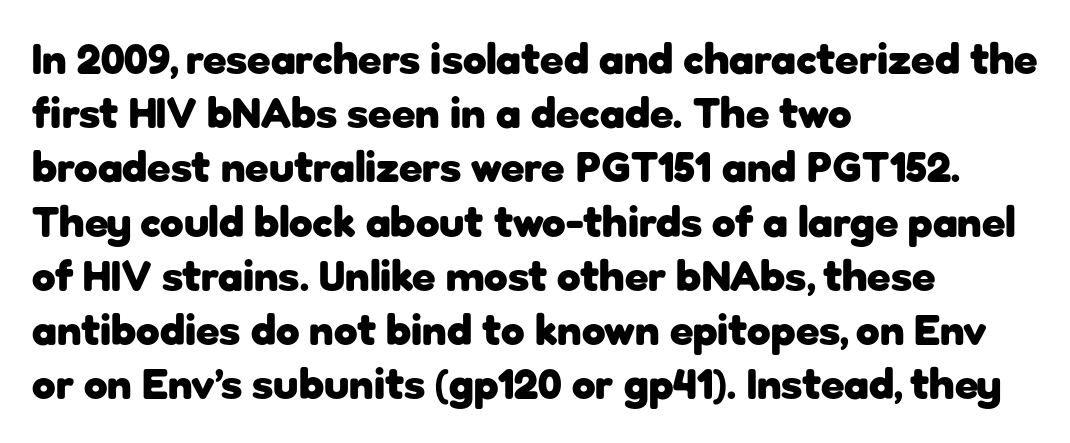
{"serif": "no", "italic": "no", "bold": "yes", "weight": "heavy", "width": "normal", "stroke_contrast": "low", "x_height": "medium", "monospaced": "no", "underline": "no", "align": "left", "line_spacing": "normal", "line_spacing_ratio": 1.26, "letter_spacing": "normal", "letter_spacing_em": 0.0, "glyph_px": 43}
